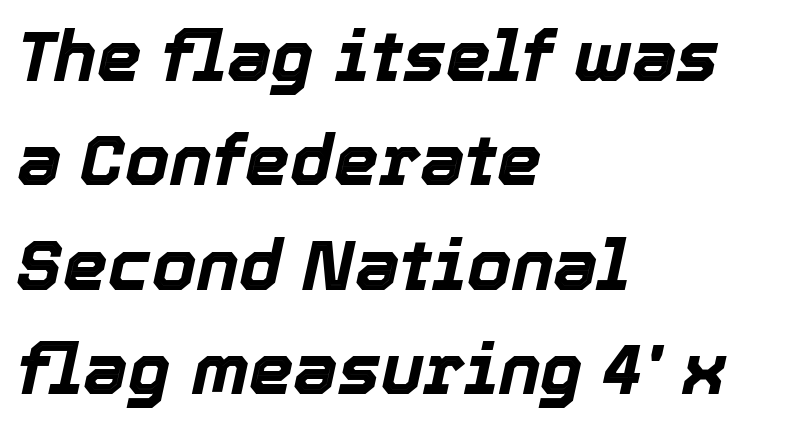
The image shows 71 px bold type, italic (leaning right); set left-aligned, normal line spacing (1.47x), normal letter spacing, not underlined; a medium x-height.
